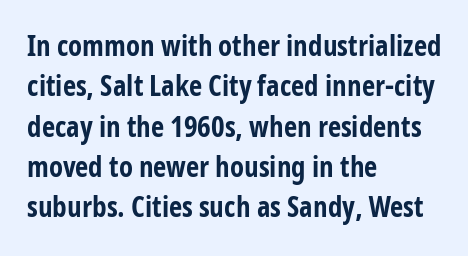
{"serif": "no", "italic": "no", "bold": "yes", "weight": "bold", "width": "condensed", "stroke_contrast": "low", "x_height": "medium", "monospaced": "no", "underline": "no", "align": "left", "line_spacing": "normal", "line_spacing_ratio": 1.39, "letter_spacing": "normal", "letter_spacing_em": 0.0, "glyph_px": 29}
